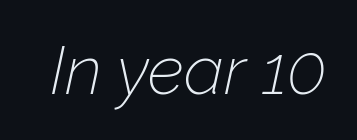
The face used here is rendered with its standard letterfit. The cut favours lightness, reaching ordinary text weight at its darkest. The lettering tilts uniformly, giving the passage an italic look. The glyphs are unaccompanied by any horizontal stroke below them. Spacing verdict: proportional, widths tailored to each character.
